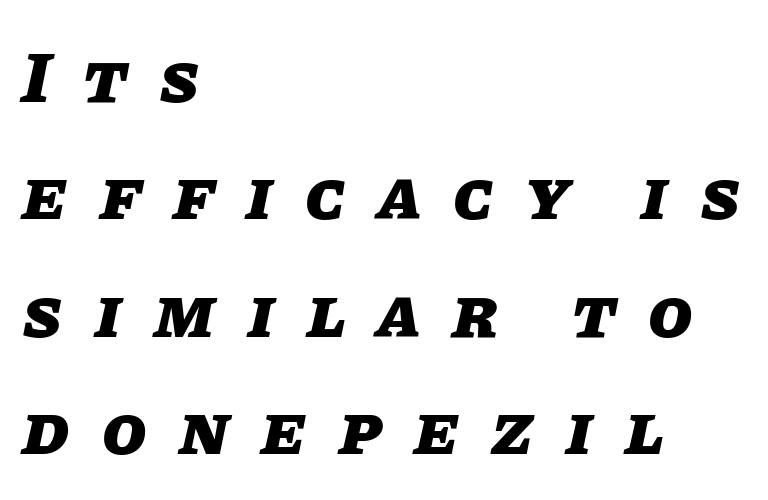
The image shows 72 px heavy type, italic (leaning right); set left-aligned, normal line spacing (1.63x), unusually wide letter spacing (+0.45 em), not underlined; low stroke contrast and a large x-height.
